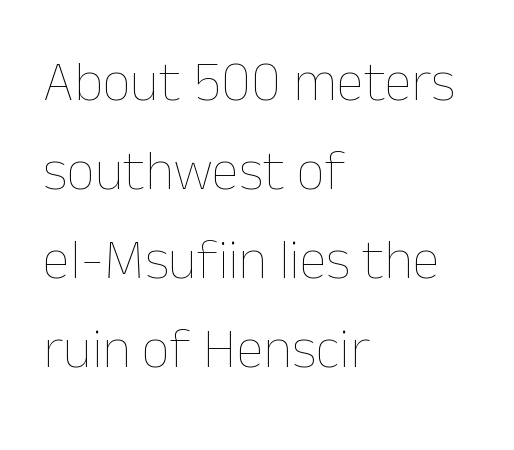
Q: Is the text bold? A: No.
Q: Is the text italic (slanted)? A: No, it is upright.
Q: Is the text underlined? A: No.
Q: How is the paragraph aligned? A: Left-aligned.
Q: Is the spacing between letters normal or unusually wide? A: Normal.
Q: Is the spacing between lines tight, normal or loose? A: Normal.
Q: Width (condensed, normal, or wide)? A: Normal.
Q: Stroke contrast? A: Low.
Q: x-height? A: Medium.
Q: Monospaced? A: No.
